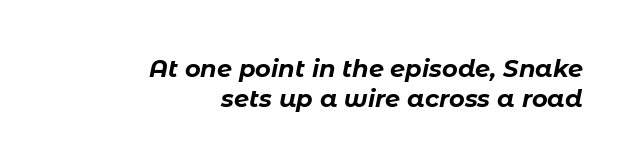
The glyphs look as if they've been sheared to an angle. You could call the tracking neutral — neither tight nor loose. The zone under the glyphs is completely vacant. One-word summary of the alignment: right. Does the weight exceed regular? Yes, all the way to bold.
